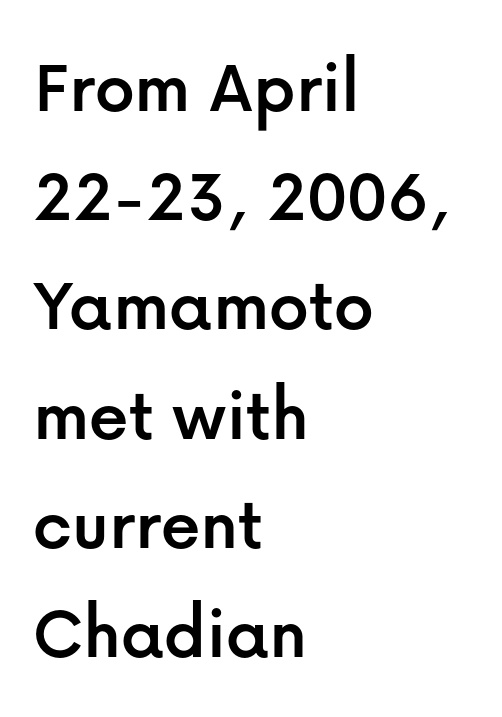
Look at the bottom of the vertical strokes: they stop flat, with no serifs. Style check: upright. Do the characters align in a grid? No, the font is proportional. Short note: letters normally spaced.
